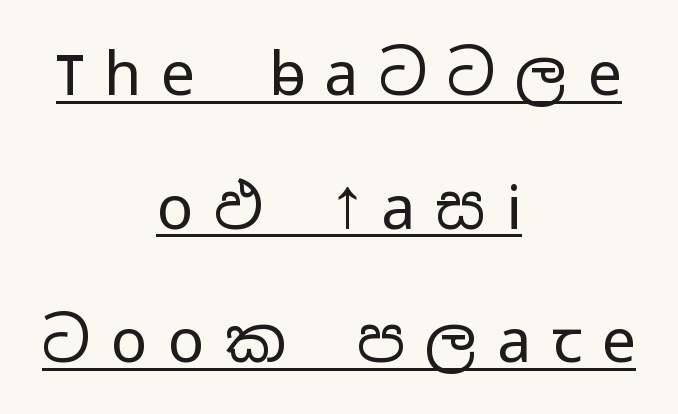
{"serif": "no", "italic": "no", "bold": "no", "weight": "regular", "width": "wide", "stroke_contrast": "low", "x_height": "medium", "monospaced": "no", "underline": "yes", "align": "center", "line_spacing": "loose", "line_spacing_ratio": 2.19, "letter_spacing": "wide", "letter_spacing_em": 0.33, "glyph_px": 61}
